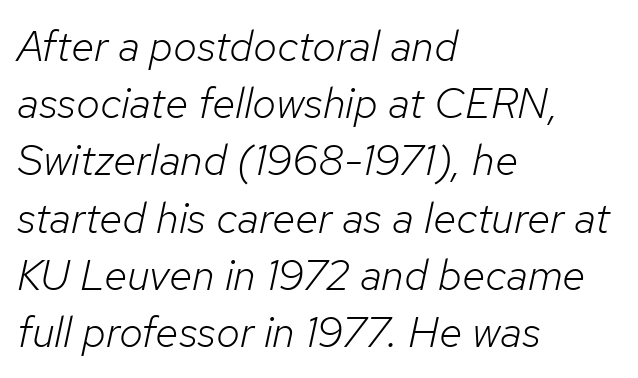
{"italic": "yes", "lean": "right", "slant_degrees": 12, "bold": "no", "weight": "light", "width": "normal", "stroke_contrast": "low", "x_height": "medium", "monospaced": "no", "underline": "no", "align": "left", "line_spacing": "normal", "line_spacing_ratio": 1.33, "letter_spacing": "normal", "letter_spacing_em": 0.0, "glyph_px": 43}
